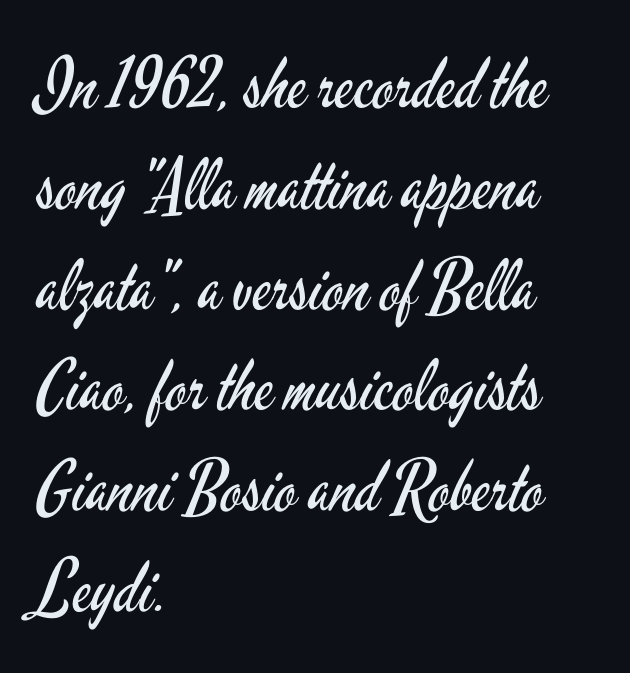
{"serif": "no", "bold": "no", "weight": "regular", "width": "condensed", "stroke_contrast": "low", "x_height": "small", "monospaced": "no", "underline": "no", "align": "left", "line_spacing": "normal", "line_spacing_ratio": 1.44, "letter_spacing": "normal", "letter_spacing_em": 0.0, "glyph_px": 70}
